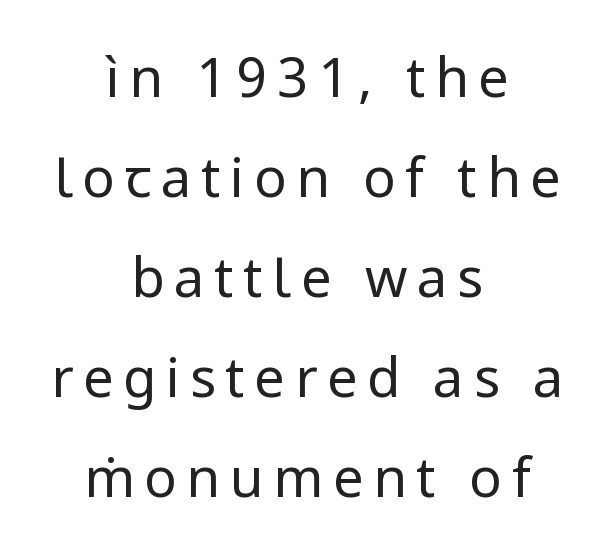
{"serif": "no", "italic": "no", "bold": "no", "weight": "regular", "width": "normal", "stroke_contrast": "low", "x_height": "medium", "monospaced": "no", "underline": "no", "align": "center", "line_spacing_ratio": 1.85, "glyph_px": 54}
